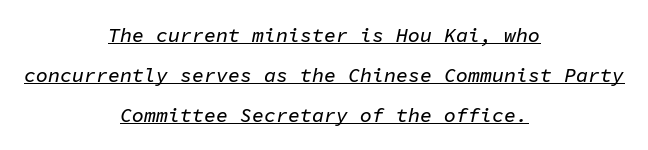
Horizontal alignment here is central, giving a formal, balanced look. The typesetter has applied underlining to the passage shown. Baseline-to-baseline distance is far greater than the letter height. Short note: letters normally spaced.
